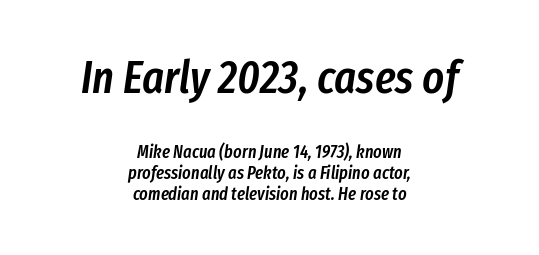
The image shows 46 px semibold, condensed type, italic (leaning right); set centered, line spacing 1.19x, normal letter spacing, not underlined; the first (top) block is 2.56x larger; low stroke contrast and a medium x-height.
